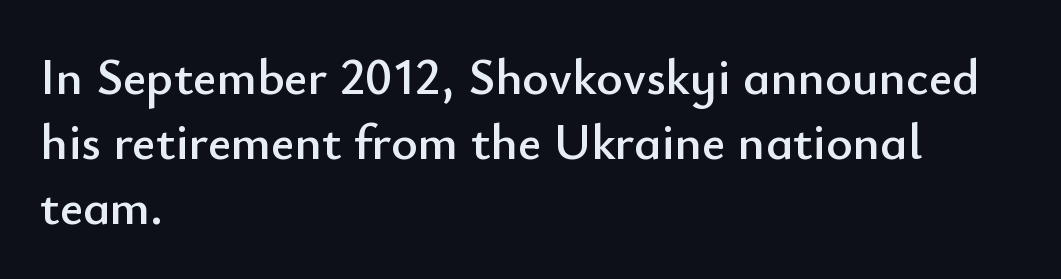
Q: Is the text italic (slanted)? A: No, it is upright.
Q: Is the typeface a serif or a sans-serif typeface? A: Sans-serif.
Q: Is the text underlined? A: No.
Q: How is the paragraph aligned? A: Left-aligned.
Q: Is the spacing between letters normal or unusually wide? A: Normal.
Q: Is the spacing between lines tight, normal or loose? A: Normal.
Q: Width (condensed, normal, or wide)? A: Normal.
Q: Stroke contrast? A: Low.
Q: x-height? A: Small.
Q: Monospaced? A: No.
